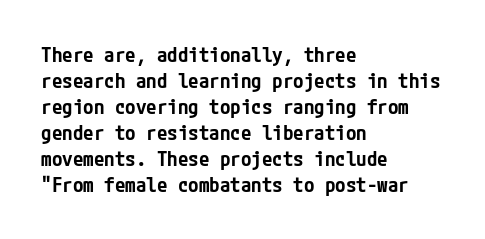
Q: Is the text bold? A: Semi-bold.
Q: Is the text italic (slanted)? A: No, it is upright.
Q: Is the text underlined? A: No.
Q: How is the paragraph aligned? A: Left-aligned.
Q: Is the spacing between letters normal or unusually wide? A: Normal.
